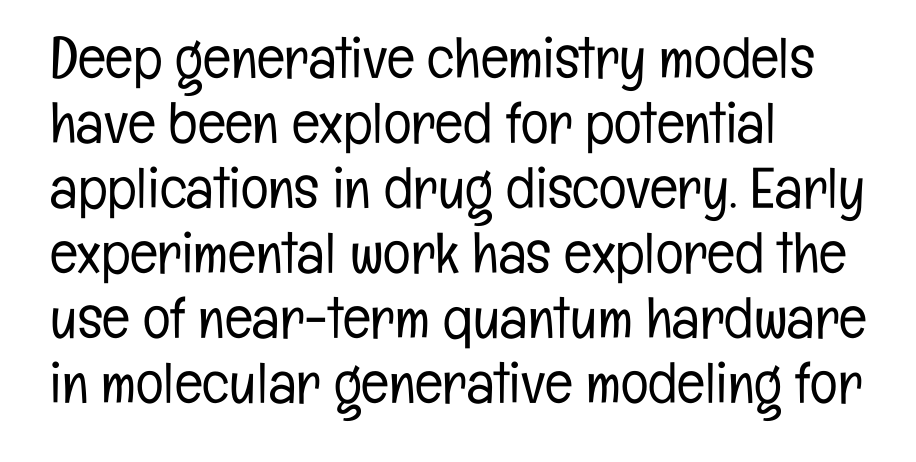
The image shows 58 px light, condensed sans-serif type, upright; set left-aligned, tight line spacing (1.12x), normal letter spacing, not underlined; low stroke contrast and a medium x-height.
